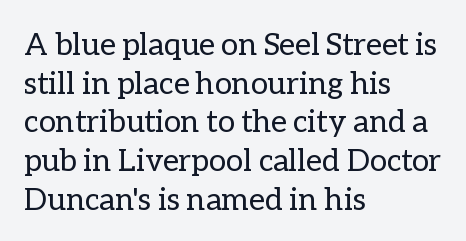
Q: Is the text bold? A: No.
Q: Is the text italic (slanted)? A: No, it is upright.
Q: Is the text underlined? A: No.
Q: How is the paragraph aligned? A: Left-aligned.
Q: Is the spacing between letters normal or unusually wide? A: Normal.
Q: Is the spacing between lines tight, normal or loose? A: Normal.
Q: Width (condensed, normal, or wide)? A: Normal.
Q: Stroke contrast? A: Low.
Q: x-height? A: Medium.
Q: Monospaced? A: No.
